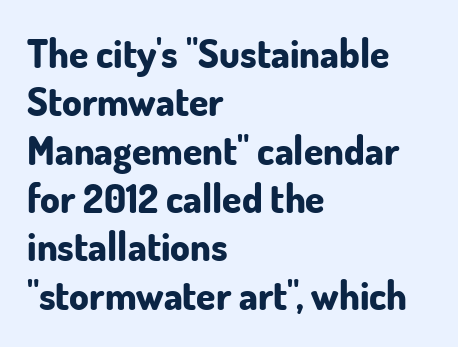
The image shows 39 px bold sans-serif type, upright; set left-aligned, line spacing 1.24x, normal letter spacing, not underlined; low stroke contrast and a small x-height.
